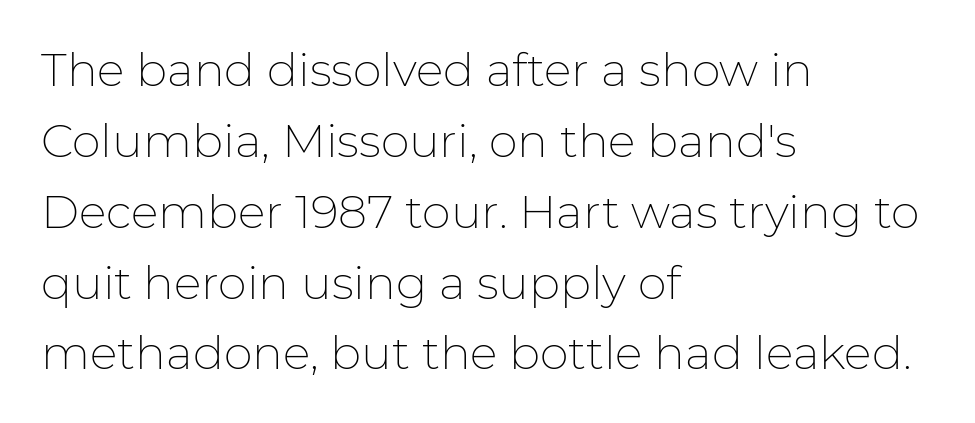
Q: Is the text bold? A: No.
Q: Is the text italic (slanted)? A: No, it is upright.
Q: Is the typeface a serif or a sans-serif typeface? A: Sans-serif.
Q: Is the text underlined? A: No.
Q: How is the paragraph aligned? A: Left-aligned.
Q: Is the spacing between letters normal or unusually wide? A: Normal.
Q: Is the spacing between lines tight, normal or loose? A: Normal.
Q: Width (condensed, normal, or wide)? A: Normal.
Q: Stroke contrast? A: Low.
Q: x-height? A: Medium.
Q: Monospaced? A: No.
